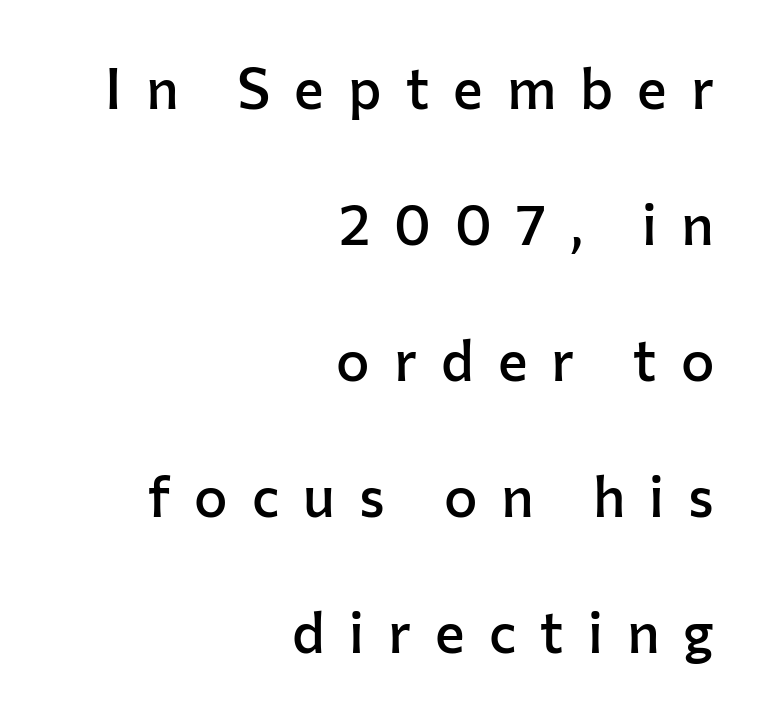
The image shows 56 px semibold sans-serif type, upright; set right-aligned, loose line spacing (2.43x), unusually wide letter spacing (+0.43 em), not underlined; low stroke contrast and a medium x-height.
